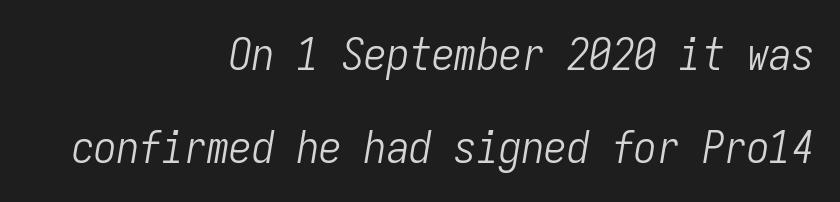
The image shows 45 px light, condensed type, italic (leaning right), monospaced; set right-aligned, loose line spacing (2.06x), normal letter spacing, not underlined; low stroke contrast and a medium x-height.
